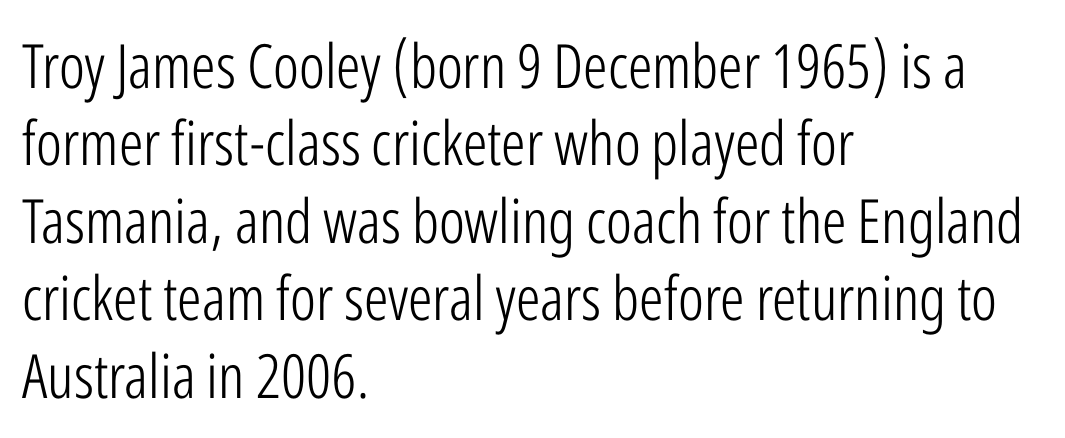
The image shows 61 px light, condensed sans-serif type, upright; set left-aligned, normal line spacing (1.27x), normal letter spacing, not underlined; low stroke contrast and a medium x-height.
